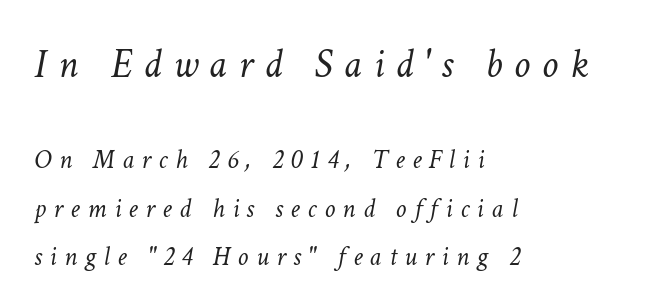
{"italic": "yes", "lean": "right", "slant_degrees": 11, "bold": "no", "weight": "light", "width": "normal", "stroke_contrast": "low", "x_height": "medium", "monospaced": "no", "underline": "no", "align": "left", "line_spacing_ratio": 1.79, "letter_spacing": "wide", "letter_spacing_em": 0.28, "larger_block": "first", "size_ratio": 1.52, "glyph_px": 41}
